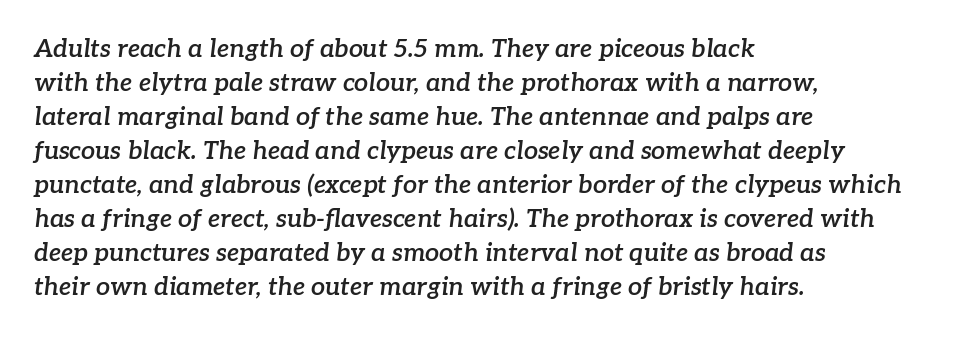
{"italic": "yes", "lean": "right", "slant_degrees": 7, "bold": "semi", "underline": "no", "align": "left", "line_spacing": "normal", "line_spacing_ratio": 1.36, "letter_spacing": "normal", "letter_spacing_em": 0.0, "glyph_px": 25}
